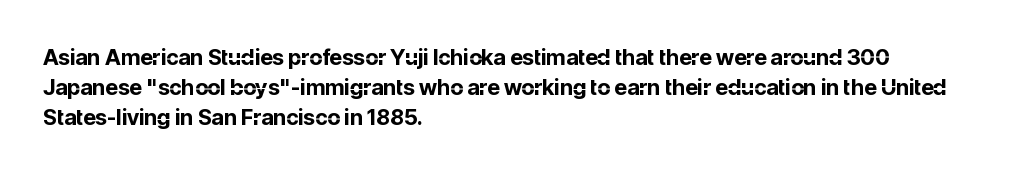
The image shows 22 px bold type, upright; set left-aligned, normal line spacing (1.36x), normal letter spacing, not underlined.
